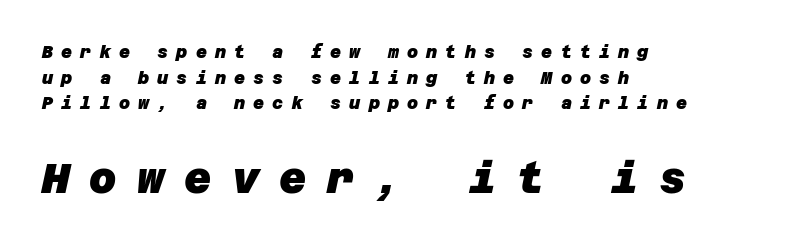
Any mark beneath the type? The region is blank. Notice how descenders clear the ascenders below comfortably — that's standard leading. The glyphs in this specimen are sans serif. All the whitespace from short lines collects on the right.
